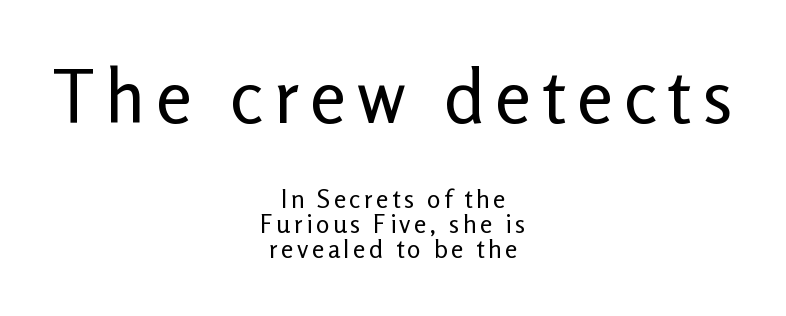
These lines huddle together more closely than default settings would place them. Where is the straight margin? There isn't one; the lines are centered. Lines of text with bare space underneath. Tall strokes in this sample are plumb rather than angled. Which of the two is more prominent by size? The first, at the top. Is this a fixed-width face? No — the glyphs have proportional, varying widths.
